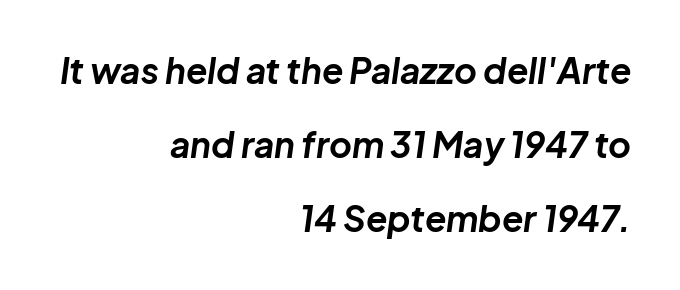
{"italic": "yes", "lean": "right", "slant_degrees": 8, "bold": "yes", "weight": "bold", "width": "normal", "stroke_contrast": "low", "x_height": "medium", "monospaced": "no", "underline": "no", "align": "right", "line_spacing": "loose", "line_spacing_ratio": 2.12, "letter_spacing": "normal", "letter_spacing_em": 0.0, "glyph_px": 35}
